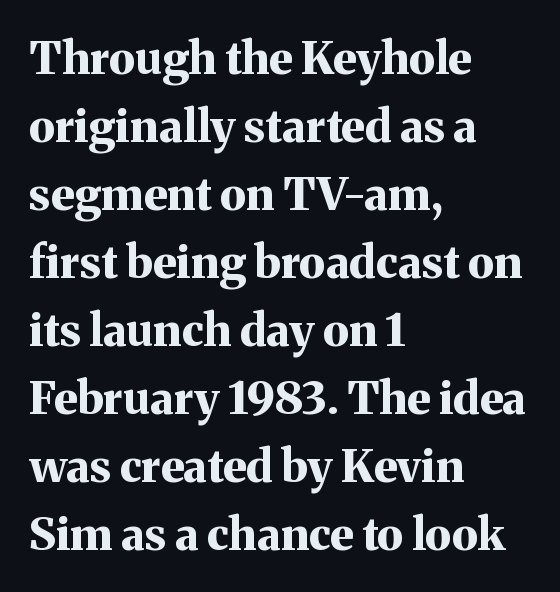
You could call the tracking neutral — neither tight nor loose. In terms of weight, the rendering is a true, heavy bold. This is serif lettering, the kind often seen in printed books. Rendered with straight, roman letterforms. Is this a fixed-width face? No — the glyphs have proportional, varying widths. Check under the words: just untouched page.
